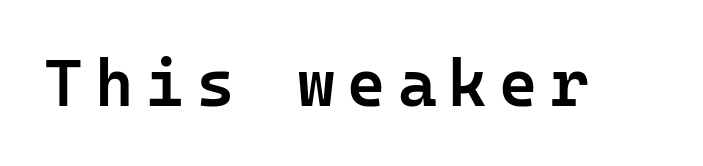
Do the characters align in a grid? Yes, the font is monospaced. Summary of weight: moderately heavy, a semibold. What kind of face is this? One without serifs — a sans. Glance below the letters and you will spot only blank space.
